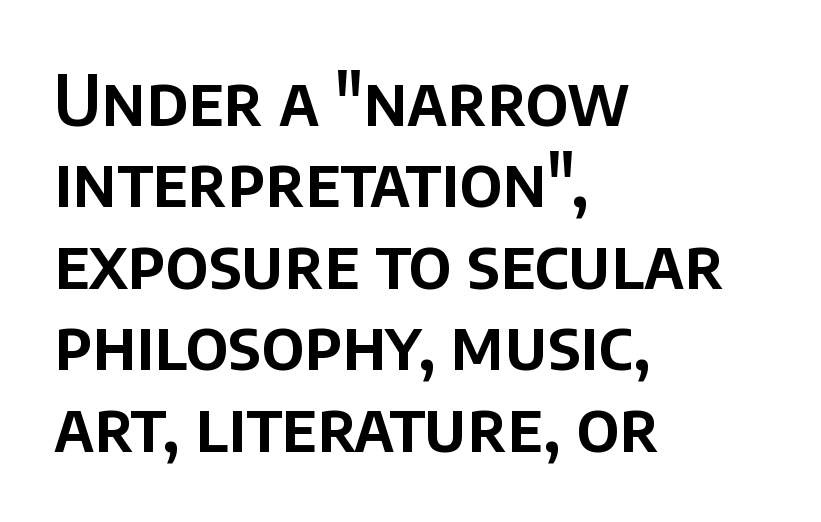
{"serif": "no", "italic": "no", "width": "normal", "stroke_contrast": "low", "x_height": "large", "monospaced": "no", "underline": "no", "align": "left", "line_spacing_ratio": 1.18, "letter_spacing": "normal", "letter_spacing_em": 0.0, "glyph_px": 69}
